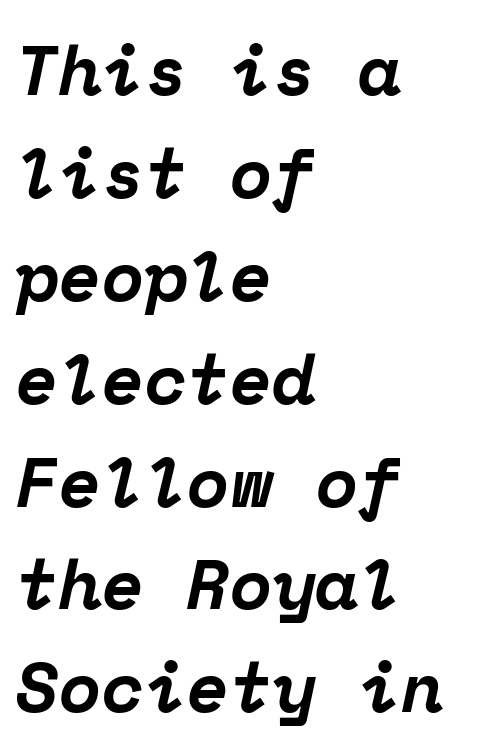
Each word holds together tightly as a unit, with standard inter-letter gaps. Visually the block forms a straight wall on the left and a jagged coastline on the right. Classification — serif. These lines are rendered in a fixed-pitch font. The vertical gap from one line to the next is medium. These lines were composed using italics.
